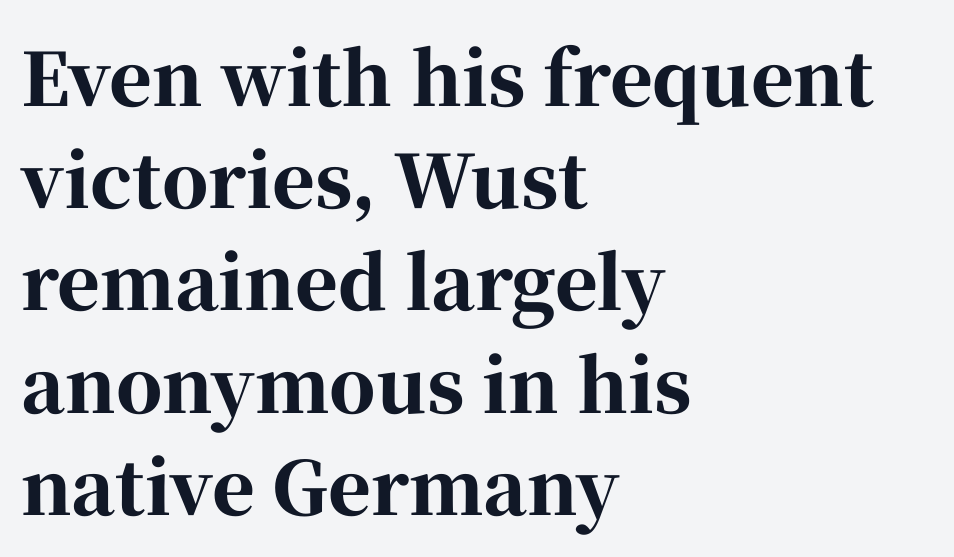
{"serif": "yes", "italic": "no", "bold": "yes", "weight": "bold", "width": "normal", "stroke_contrast": "high", "x_height": "medium", "monospaced": "no", "underline": "no", "align": "left", "line_spacing": "normal", "line_spacing_ratio": 1.4, "letter_spacing": "normal", "letter_spacing_em": 0.0, "glyph_px": 73}
